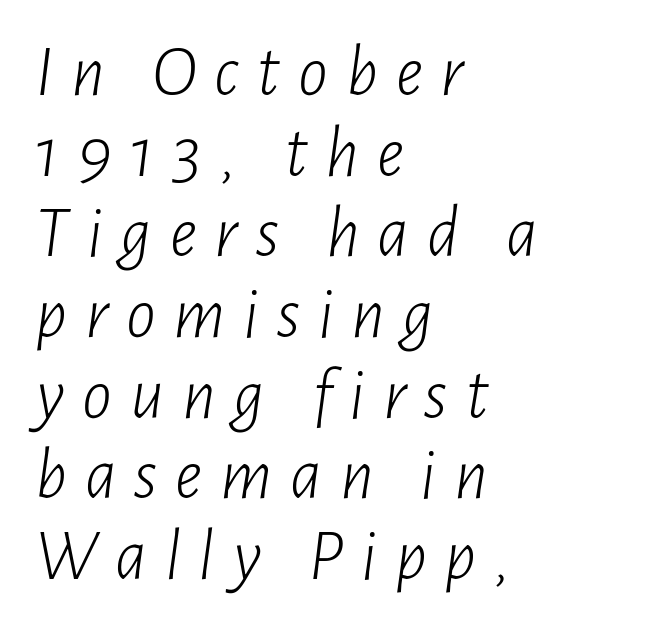
The image shows 74 px light, condensed type, italic (leaning right); set left-aligned, tight line spacing (1.09x), unusually wide letter spacing (+0.24 em), not underlined; low stroke contrast and a medium x-height.
